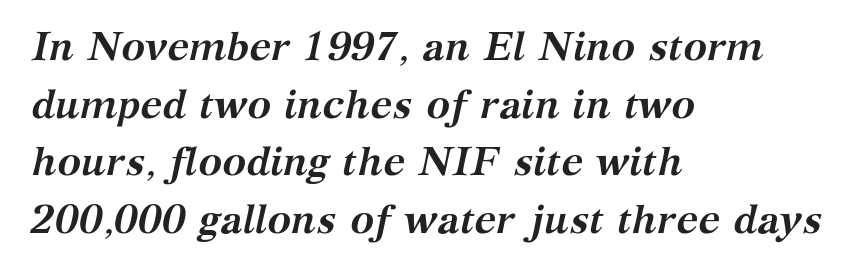
Q: Is the text bold? A: Yes.
Q: Is the text italic (slanted)? A: Yes, it leans right by about 12 degrees.
Q: Is the typeface a serif or a sans-serif typeface? A: Serif.
Q: Is the text underlined? A: No.
Q: How is the paragraph aligned? A: Left-aligned.
Q: Is the spacing between letters normal or unusually wide? A: Normal.
Q: Is the spacing between lines tight, normal or loose? A: Normal.
Q: Width (condensed, normal, or wide)? A: Normal.
Q: Stroke contrast? A: Medium.
Q: x-height? A: Medium.
Q: Monospaced? A: No.
